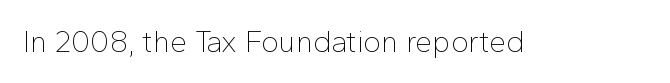
Q: Is the text bold? A: No.
Q: Is the text italic (slanted)? A: No, it is upright.
Q: Is the typeface a serif or a sans-serif typeface? A: Sans-serif.
Q: Is the text underlined? A: No.
Q: Is the spacing between letters normal or unusually wide? A: Normal.
Q: Width (condensed, normal, or wide)? A: Normal.
Q: Stroke contrast? A: Low.
Q: x-height? A: Medium.
Q: Monospaced? A: No.
